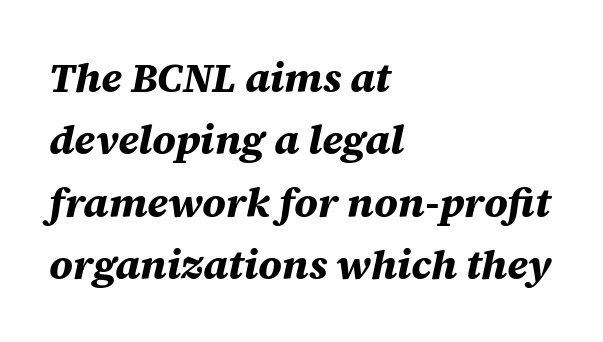
Q: Is the text bold? A: Yes.
Q: Is the text italic (slanted)? A: Yes, it leans right by about 12 degrees.
Q: Is the text underlined? A: No.
Q: How is the paragraph aligned? A: Left-aligned.
Q: Is the spacing between letters normal or unusually wide? A: Normal.
Q: Is the spacing between lines tight, normal or loose? A: Normal.
Q: Width (condensed, normal, or wide)? A: Normal.
Q: Stroke contrast? A: Medium.
Q: x-height? A: Large.
Q: Monospaced? A: No.
